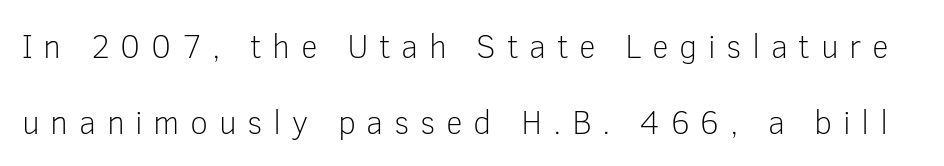
The typesetting does not lean heavy: it is not bold. One glance says open: line gaps are wider than usual. Rendered with straight, roman letterforms. Looks like regular typesetting: each glyph gets only the width it needs. Descenders are the only things crossing below the line. This is sans-serif lettering, the kind often seen on screens and signage.
